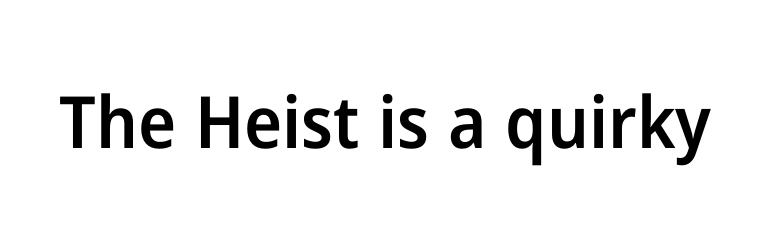
{"serif": "no", "italic": "no", "bold": "semi", "weight": "semibold", "width": "normal", "stroke_contrast": "low", "x_height": "medium", "monospaced": "no", "underline": "no", "letter_spacing": "normal", "letter_spacing_em": 0.0, "glyph_px": 72}
